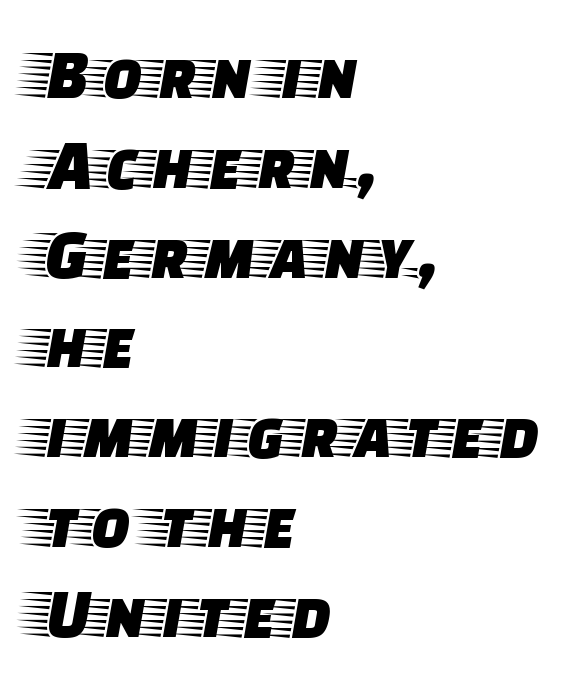
The image shows 73 px wide serif type; set left-aligned, line spacing 1.23x, normal letter spacing, not underlined; low stroke contrast and a large x-height.
